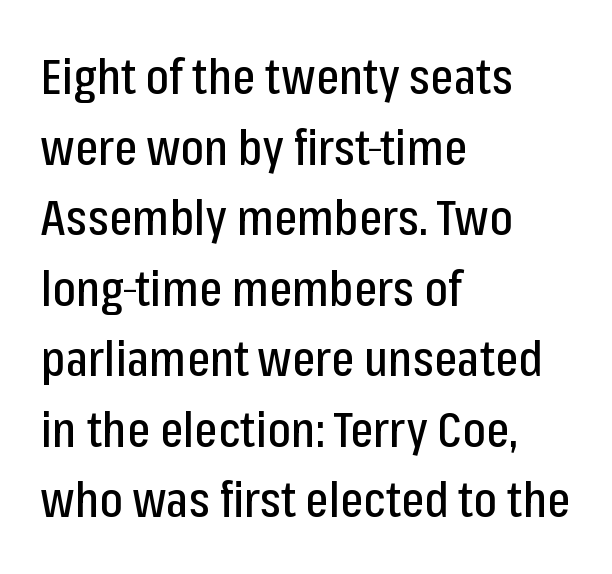
{"serif": "no", "italic": "no", "width": "condensed", "stroke_contrast": "low", "x_height": "medium", "monospaced": "no", "underline": "no", "align": "left", "line_spacing": "normal", "line_spacing_ratio": 1.44, "letter_spacing": "normal", "letter_spacing_em": 0.0, "glyph_px": 49}
